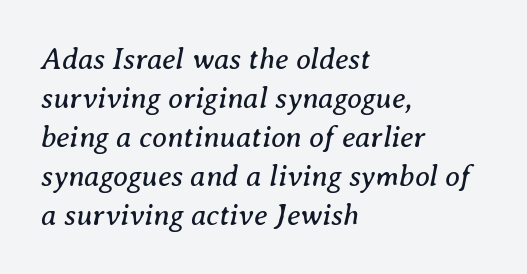
Q: Is the text bold? A: No.
Q: Is the text italic (slanted)? A: Yes, it leans right by about 8 degrees.
Q: Is the typeface a serif or a sans-serif typeface? A: Serif.
Q: Is the text underlined? A: No.
Q: How is the paragraph aligned? A: Left-aligned.
Q: Is the spacing between letters normal or unusually wide? A: Normal.
Q: Is the spacing between lines tight, normal or loose? A: Normal.
Q: Width (condensed, normal, or wide)? A: Normal.
Q: Stroke contrast? A: Medium.
Q: x-height? A: Medium.
Q: Monospaced? A: No.
